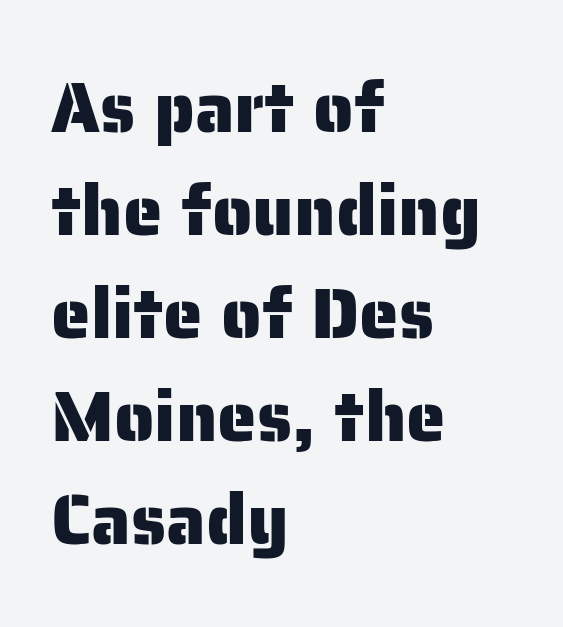
The image shows 71 px sans-serif type, upright; set left-aligned, normal line spacing (1.45x), normal letter spacing, not underlined; low stroke contrast and a medium x-height.
